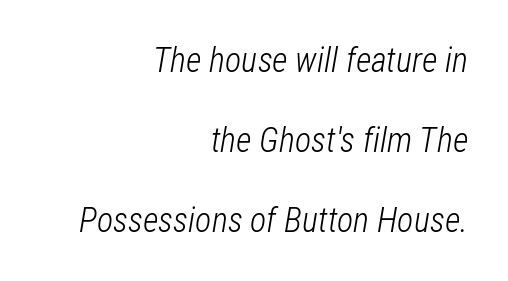
{"italic": "yes", "lean": "right", "slant_degrees": 12, "bold": "no", "weight": "light", "width": "condensed", "stroke_contrast": "low", "x_height": "medium", "monospaced": "no", "underline": "no", "align": "right", "line_spacing": "loose", "line_spacing_ratio": 2.35, "letter_spacing": "normal", "letter_spacing_em": 0.0, "glyph_px": 34}
